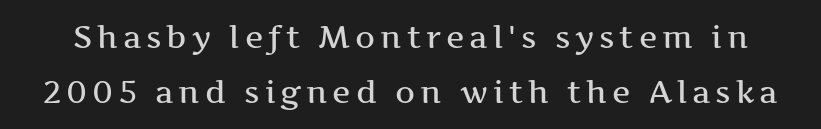
Quick note: underline off. Upright lettering throughout. You could not count columns in this text — the font is proportionally spaced. A serif font was chosen for this passage.
